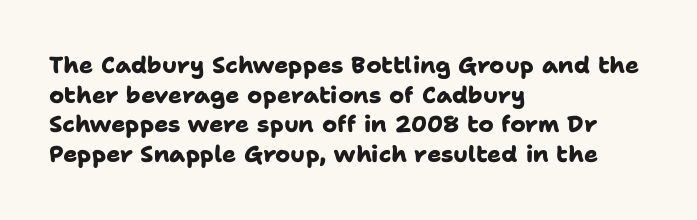
Q: Is the text bold? A: Yes.
Q: Is the text underlined? A: No.
Q: How is the paragraph aligned? A: Left-aligned.
Q: Is the spacing between letters normal or unusually wide? A: Normal.
Q: Is the spacing between lines tight, normal or loose? A: Normal.
